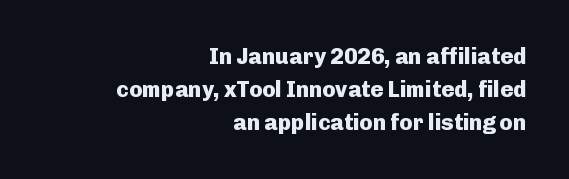
The space between consecutive lines is moderate. Tracking here is standard; glyphs follow each other at the usual distance. These lines are set flush right with a ragged left edge. No italicization has been applied; the sample stays upright. Strokes here are thick enough to call this a true bold.
